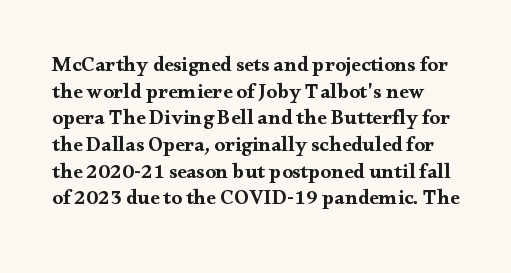
The image shows 21 px bold type, upright; set normal line spacing (1.27x), normal letter spacing, not underlined.
